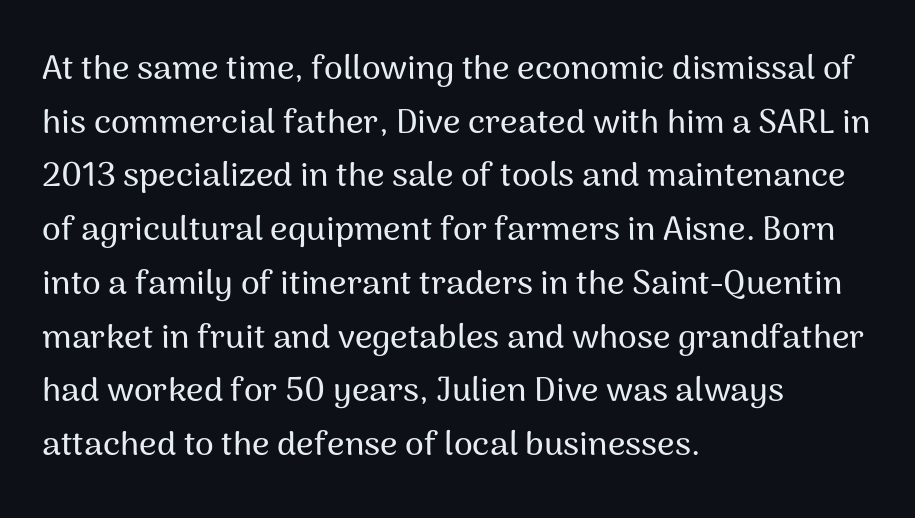
Q: Is the text italic (slanted)? A: No, it is upright.
Q: Is the typeface a serif or a sans-serif typeface? A: Sans-serif.
Q: Is the text underlined? A: No.
Q: How is the paragraph aligned? A: Left-aligned.
Q: Is the spacing between letters normal or unusually wide? A: Normal.
Q: Is the spacing between lines tight, normal or loose? A: Normal.
Q: Width (condensed, normal, or wide)? A: Normal.
Q: Stroke contrast? A: Medium.
Q: x-height? A: Medium.
Q: Monospaced? A: No.
